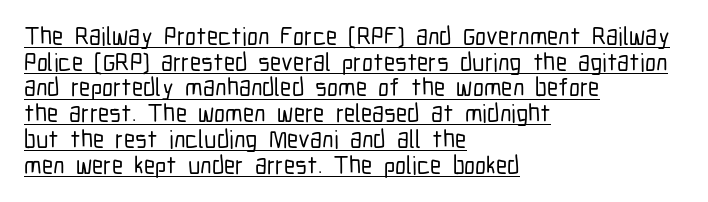
Q: Is the text italic (slanted)? A: No, it is upright.
Q: Is the text underlined? A: Yes.
Q: How is the paragraph aligned? A: Left-aligned.
Q: Is the spacing between letters normal or unusually wide? A: Normal.
Q: Is the spacing between lines tight, normal or loose? A: Tight.
